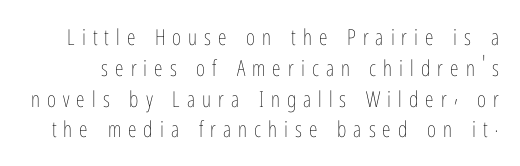
Q: Is the text bold? A: No.
Q: Is the text italic (slanted)? A: No, it is upright.
Q: Is the text underlined? A: No.
Q: Is the spacing between letters normal or unusually wide? A: Unusually wide.
Q: Is the spacing between lines tight, normal or loose? A: Normal.
